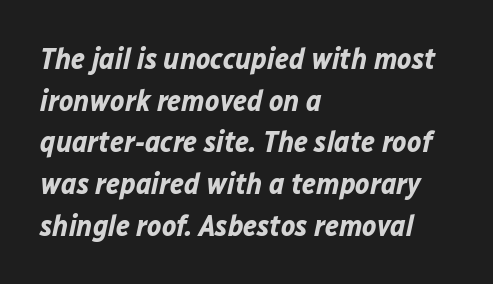
{"italic": "yes", "lean": "right", "slant_degrees": 12, "bold": "yes", "weight": "bold", "width": "normal", "stroke_contrast": "low", "x_height": "medium", "monospaced": "no", "underline": "no", "align": "left", "line_spacing": "normal", "line_spacing_ratio": 1.39, "letter_spacing": "normal", "letter_spacing_em": 0.0, "glyph_px": 30}
